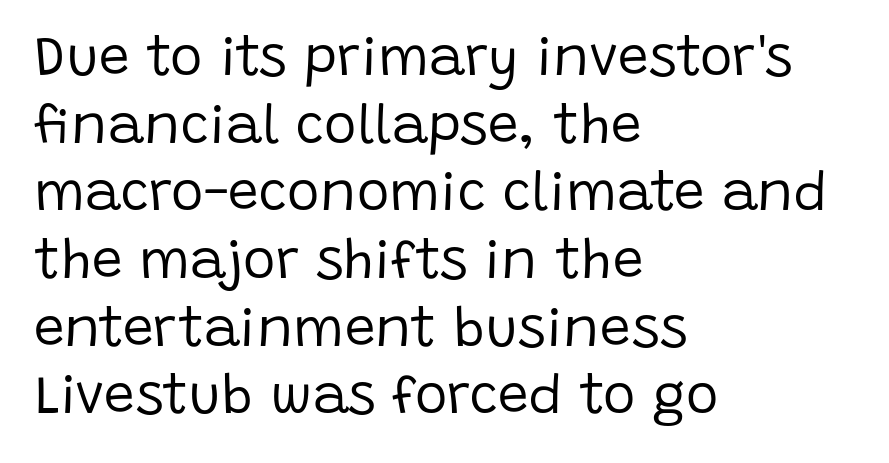
{"serif": "no", "italic": "no", "bold": "no", "weight": "regular", "width": "normal", "stroke_contrast": "low", "x_height": "large", "monospaced": "no", "underline": "no", "align": "left", "line_spacing_ratio": 1.23, "letter_spacing": "normal", "letter_spacing_em": 0.0, "glyph_px": 55}
